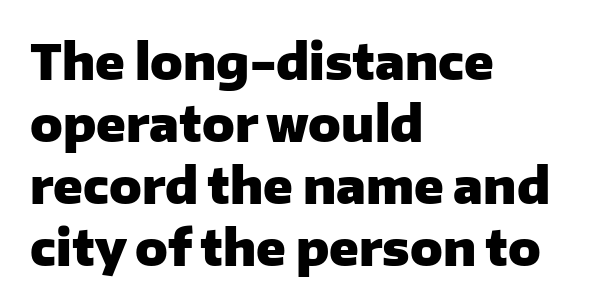
Words appear dense and cohesive because spacing is normal. Spacing verdict: proportional, widths tailored to each character. Interline gaps are of average width in this sample. Observe the absence of serifs on each vertical stroke in this sample. You can tell it's not italic because the verticals are truly vertical.
